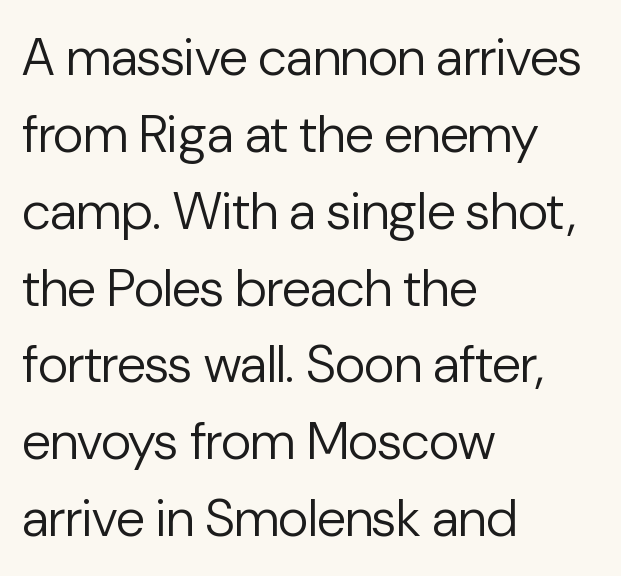
{"serif": "no", "italic": "no", "bold": "no", "weight": "regular", "width": "normal", "stroke_contrast": "low", "x_height": "medium", "monospaced": "no", "underline": "no", "align": "left", "line_spacing": "normal", "line_spacing_ratio": 1.45, "letter_spacing": "normal", "letter_spacing_em": 0.0, "glyph_px": 53}
